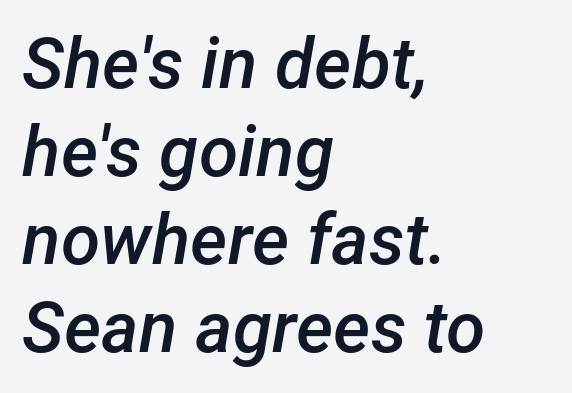
Q: Is the text bold? A: Semi-bold.
Q: Is the text italic (slanted)? A: Yes, it leans right by about 12 degrees.
Q: Is the text underlined? A: No.
Q: How is the paragraph aligned? A: Left-aligned.
Q: Is the spacing between letters normal or unusually wide? A: Normal.
Q: Width (condensed, normal, or wide)? A: Normal.
Q: Stroke contrast? A: Low.
Q: x-height? A: Medium.
Q: Monospaced? A: No.
